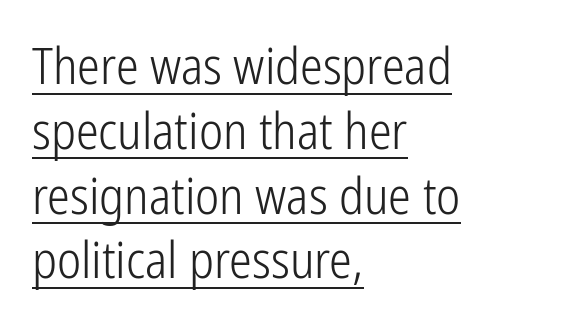
Nothing sits at the stroke ends, so this counts as sans-serif. Weight class: somewhere from thin through regular. The passage shown has conventional tracking throughout. This is roman type, the default non-slanted kind. This rendering features underlined lettering. Leading matches the norm, producing a regular column.
